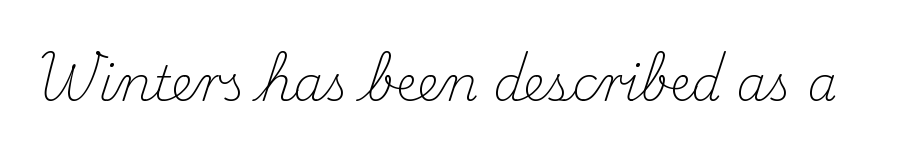
{"serif": "yes", "bold": "no", "weight": "light", "width": "normal", "stroke_contrast": "medium", "x_height": "small", "monospaced": "no", "underline": "no", "letter_spacing": "normal", "letter_spacing_em": 0.0, "glyph_px": 48}
